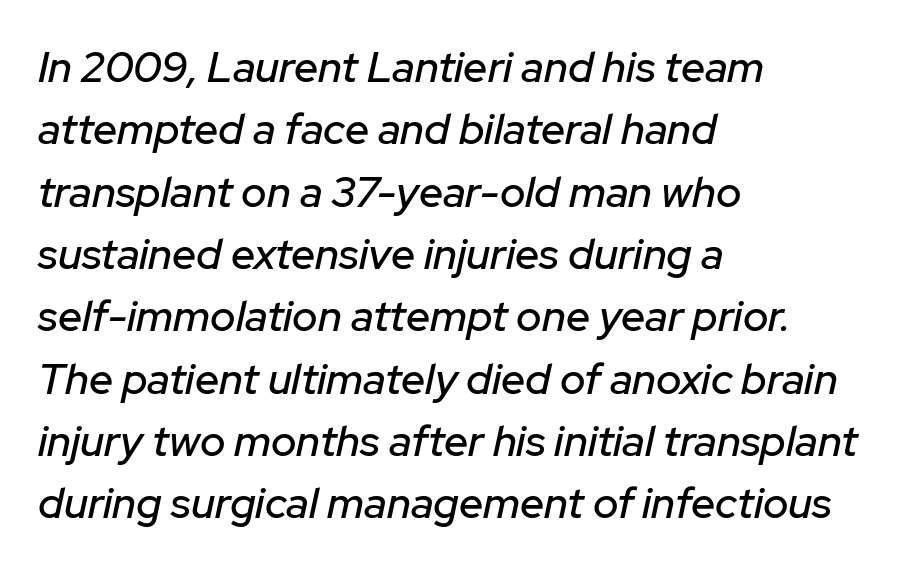
Q: Is the text italic (slanted)? A: Yes, it leans right by about 12 degrees.
Q: Is the text underlined? A: No.
Q: How is the paragraph aligned? A: Left-aligned.
Q: Is the spacing between letters normal or unusually wide? A: Normal.
Q: Is the spacing between lines tight, normal or loose? A: Normal.
Q: Width (condensed, normal, or wide)? A: Normal.
Q: Stroke contrast? A: Low.
Q: x-height? A: Medium.
Q: Monospaced? A: No.
